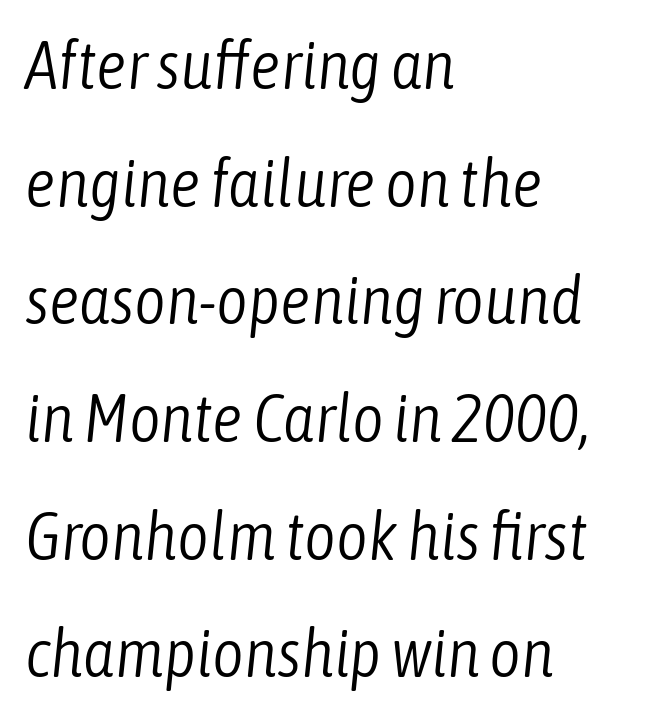
Q: Is the text bold? A: No.
Q: Is the text italic (slanted)? A: Yes, it leans right by about 6 degrees.
Q: Is the text underlined? A: No.
Q: How is the paragraph aligned? A: Left-aligned.
Q: Is the spacing between letters normal or unusually wide? A: Normal.
Q: Width (condensed, normal, or wide)? A: Condensed.
Q: Stroke contrast? A: Low.
Q: x-height? A: Medium.
Q: Monospaced? A: No.
